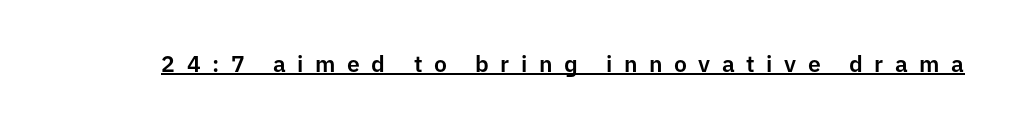
{"italic": "no", "underline": "yes", "letter_spacing": "wide", "letter_spacing_em": 0.5, "glyph_px": 23}
